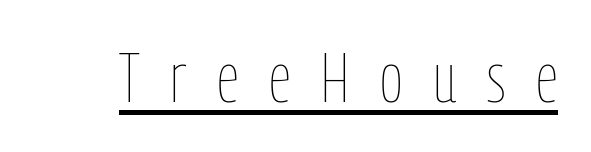
Q: Is the text bold? A: No.
Q: Is the text italic (slanted)? A: No, it is upright.
Q: Is the text underlined? A: Yes.
Q: Is the spacing between letters normal or unusually wide? A: Unusually wide.
Q: Width (condensed, normal, or wide)? A: Condensed.
Q: Stroke contrast? A: Low.
Q: x-height? A: Medium.
Q: Monospaced? A: No.
